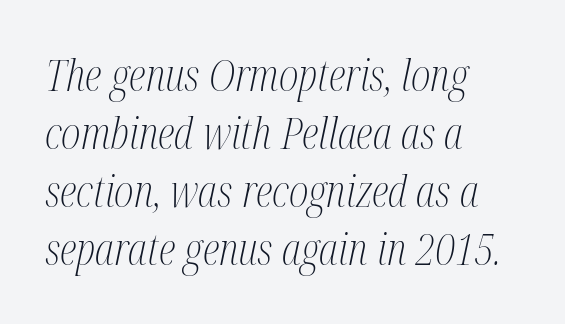
{"serif": "yes", "italic": "yes", "lean": "right", "slant_degrees": 12, "bold": "no", "weight": "light", "width": "condensed", "stroke_contrast": "medium", "x_height": "medium", "monospaced": "no", "underline": "no", "align": "left", "line_spacing": "normal", "line_spacing_ratio": 1.35, "letter_spacing": "normal", "letter_spacing_em": 0.0, "glyph_px": 43}
